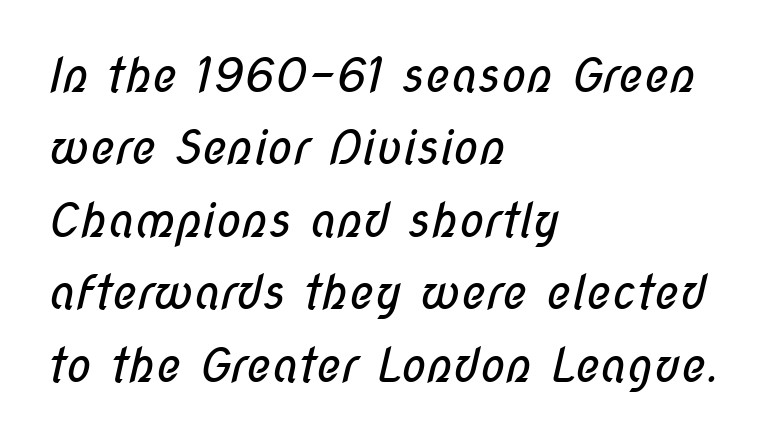
The image shows 47 px regular-weight, condensed sans-serif type; set left-aligned, normal line spacing (1.54x), normal letter spacing, not underlined; low stroke contrast and a medium x-height.
